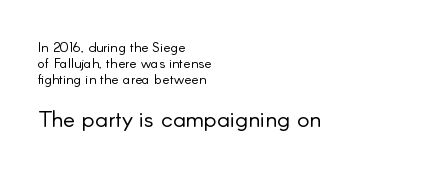
{"italic": "no", "bold": "no", "underline": "no", "align": "left", "line_spacing": "tight", "line_spacing_ratio": 1.14, "letter_spacing": "normal", "letter_spacing_em": 0.0, "larger_block": "second", "size_ratio": 1.64, "glyph_px": 23}
